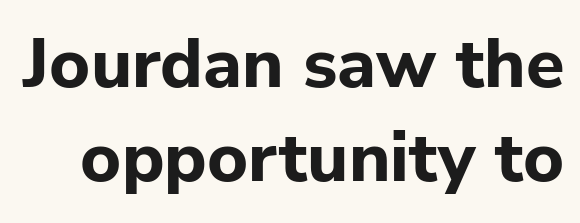
Q: Is the text bold? A: Yes.
Q: Is the text italic (slanted)? A: No, it is upright.
Q: Is the typeface a serif or a sans-serif typeface? A: Sans-serif.
Q: Is the text underlined? A: No.
Q: Is the spacing between letters normal or unusually wide? A: Normal.
Q: Is the spacing between lines tight, normal or loose? A: Normal.
Q: Width (condensed, normal, or wide)? A: Normal.
Q: Stroke contrast? A: Low.
Q: x-height? A: Medium.
Q: Monospaced? A: No.
